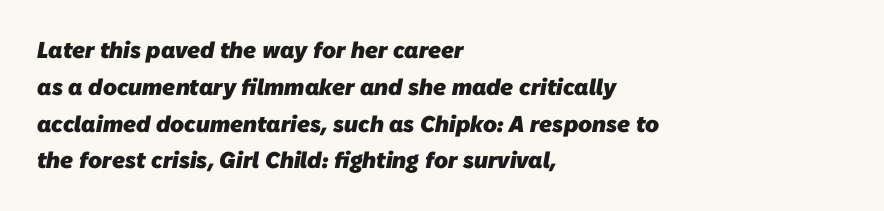
The image shows 23 px bold type; set left-aligned, normal line spacing (1.6x), normal letter spacing, not underlined.
